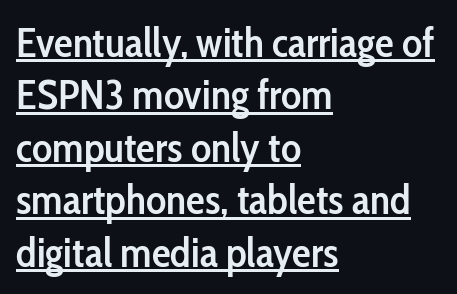
A student would call this left alignment; a typographer would say flush left, rag right. Tracking value appears to be zero — textbook default spacing. Glance below the letters and you will spot a drawn line. A typesetter would mark this as roman, not italic.
